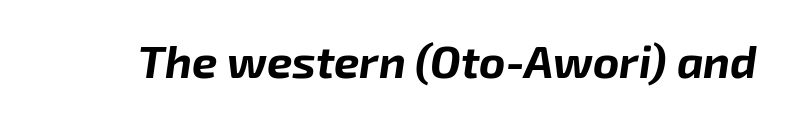
{"italic": "yes", "lean": "right", "slant_degrees": 8, "bold": "yes", "weight": "bold", "width": "normal", "stroke_contrast": "low", "x_height": "medium", "monospaced": "no", "underline": "no", "letter_spacing": "normal", "letter_spacing_em": 0.0, "glyph_px": 45}
